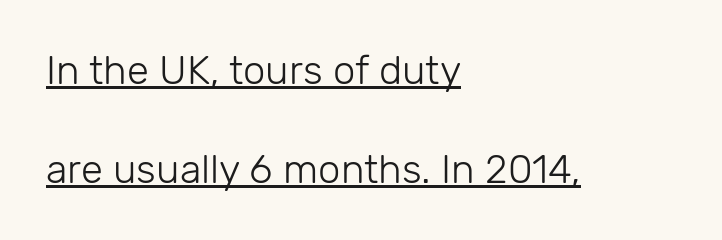
{"serif": "no", "italic": "no", "bold": "no", "weight": "light", "width": "normal", "stroke_contrast": "low", "x_height": "medium", "monospaced": "no", "underline": "yes", "align": "left", "line_spacing": "loose", "line_spacing_ratio": 2.48, "letter_spacing": "normal", "letter_spacing_em": 0.0, "glyph_px": 40}
